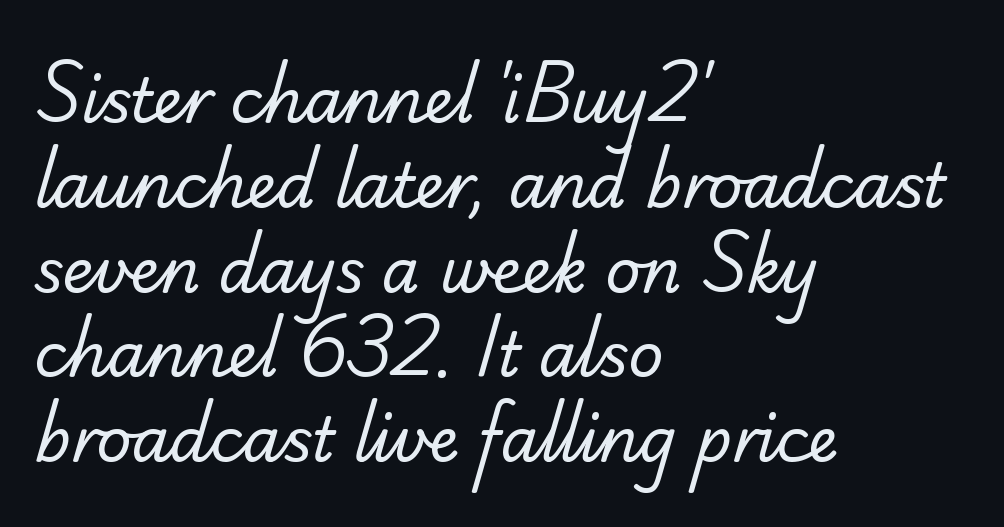
{"serif": "no", "bold": "no", "weight": "regular", "width": "normal", "stroke_contrast": "low", "x_height": "small", "monospaced": "no", "underline": "no", "align": "left", "line_spacing": "normal", "line_spacing_ratio": 1.39, "letter_spacing": "normal", "letter_spacing_em": 0.0, "glyph_px": 61}
